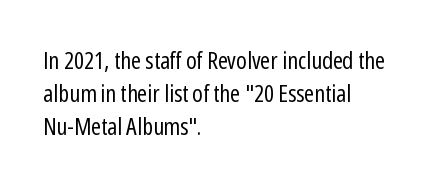
{"italic": "no", "bold": "no", "underline": "no", "align": "left", "line_spacing": "normal", "line_spacing_ratio": 1.37, "letter_spacing": "normal", "letter_spacing_em": 0.0, "glyph_px": 24}
